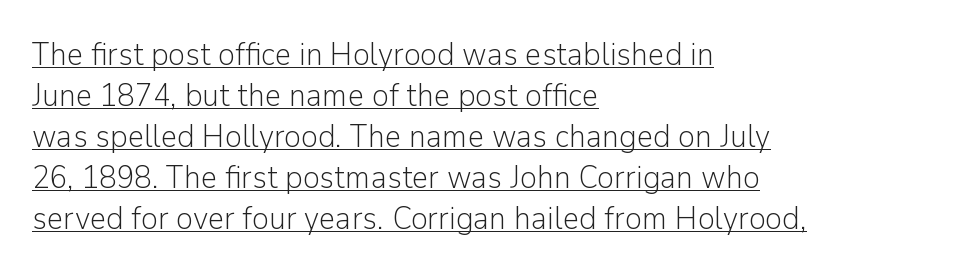
Note: no serifs on the glyphs. This is not heavy type; no bold has been used. Notice how the stems are strictly vertical — no italics here. A typographer would call this underscored text. Default kerning and tracking; the words read as compact shapes. Horizontal bands of white between lines are of average thickness.
